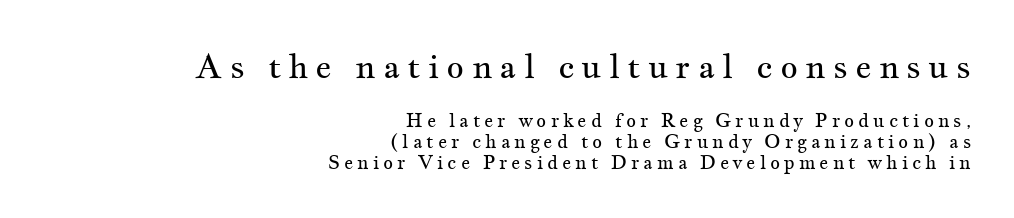
Q: Is the text bold? A: No.
Q: Is the text italic (slanted)? A: No, it is upright.
Q: Is the typeface a serif or a sans-serif typeface? A: Serif.
Q: Is the text underlined? A: No.
Q: How is the paragraph aligned? A: Right-aligned.
Q: Is the spacing between letters normal or unusually wide? A: Unusually wide.
Q: Is the spacing between lines tight, normal or loose? A: Tight.
Q: Which block of text is set in a larger size, the first (top) or the second (bottom)? A: The first (top) one.
Q: Width (condensed, normal, or wide)? A: Wide.
Q: Stroke contrast? A: Medium.
Q: x-height? A: Small.
Q: Monospaced? A: No.
